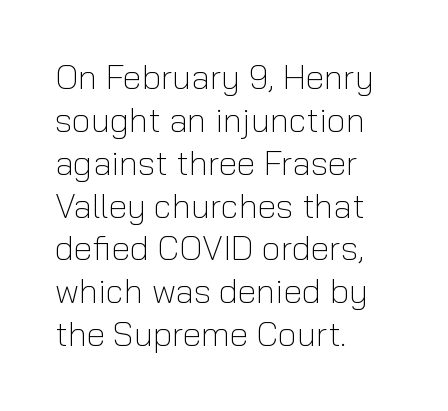
{"serif": "no", "italic": "no", "bold": "no", "weight": "light", "width": "normal", "stroke_contrast": "low", "x_height": "medium", "monospaced": "no", "underline": "no", "align": "left", "line_spacing": "normal", "line_spacing_ratio": 1.26, "letter_spacing": "normal", "letter_spacing_em": 0.0, "glyph_px": 34}
